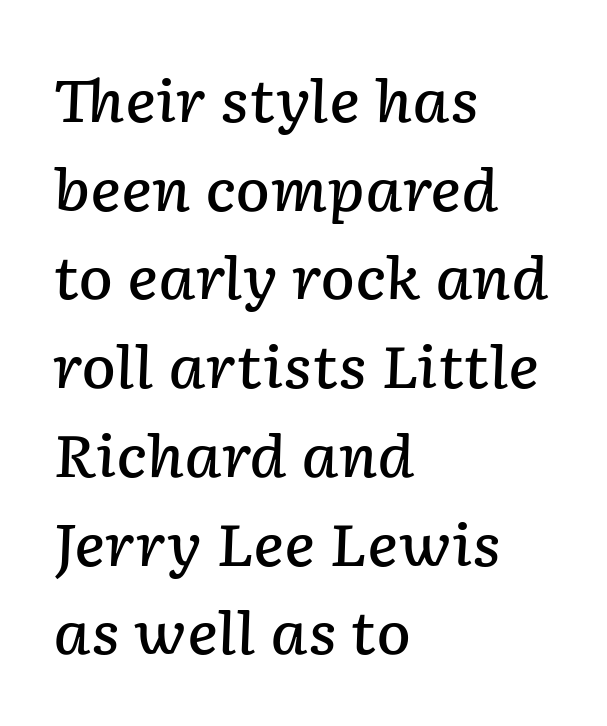
The image shows 58 px semibold type, italic (leaning right); set left-aligned, normal line spacing (1.53x), normal letter spacing, not underlined; low stroke contrast and a medium x-height.
